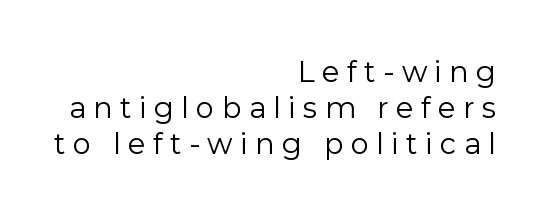
Q: Is the text bold? A: No.
Q: Is the text italic (slanted)? A: No, it is upright.
Q: Is the typeface a serif or a sans-serif typeface? A: Sans-serif.
Q: Is the text underlined? A: No.
Q: How is the paragraph aligned? A: Right-aligned.
Q: Is the spacing between letters normal or unusually wide? A: Unusually wide.
Q: Width (condensed, normal, or wide)? A: Normal.
Q: Stroke contrast? A: Low.
Q: x-height? A: Medium.
Q: Monospaced? A: No.
